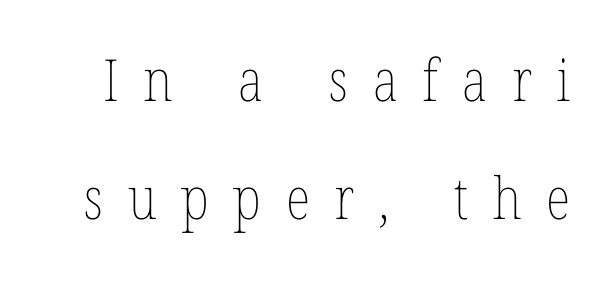
Q: Is the text bold? A: No.
Q: Is the text italic (slanted)? A: No, it is upright.
Q: Is the text underlined? A: No.
Q: Is the spacing between letters normal or unusually wide? A: Unusually wide.
Q: Is the spacing between lines tight, normal or loose? A: Loose.
Q: Width (condensed, normal, or wide)? A: Condensed.
Q: Stroke contrast? A: Low.
Q: x-height? A: Medium.
Q: Monospaced? A: No.
